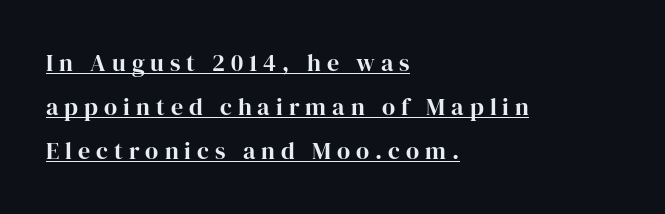
Q: Is the text italic (slanted)? A: No, it is upright.
Q: Is the text underlined? A: Yes.
Q: How is the paragraph aligned? A: Left-aligned.
Q: Is the spacing between letters normal or unusually wide? A: Unusually wide.
